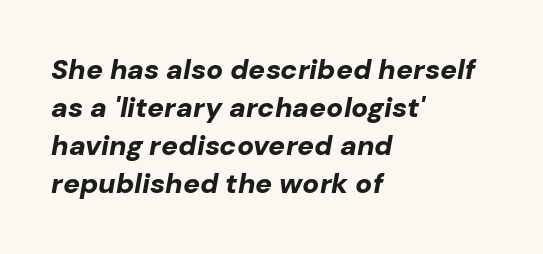
Q: Is the text bold? A: Yes.
Q: Is the text italic (slanted)? A: Yes, it leans right by about 10 degrees.
Q: Is the text underlined? A: No.
Q: How is the paragraph aligned? A: Left-aligned.
Q: Is the spacing between letters normal or unusually wide? A: Normal.
Q: Is the spacing between lines tight, normal or loose? A: Normal.
Q: Width (condensed, normal, or wide)? A: Normal.
Q: Stroke contrast? A: Low.
Q: x-height? A: Medium.
Q: Monospaced? A: No.
